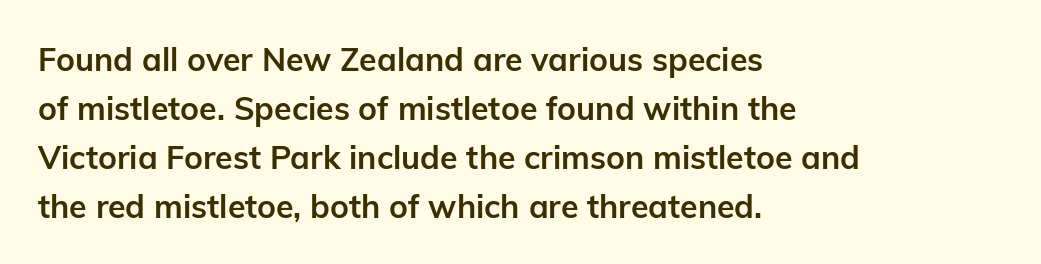
The image shows 32 px semibold sans-serif type, upright; set left-aligned, normal line spacing (1.53x), normal letter spacing, not underlined; low stroke contrast and a medium x-height.
